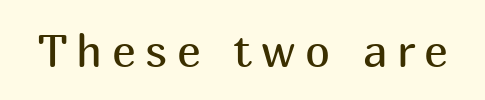
Decoration check: the copy has no underline. Looks like regular typesetting: each glyph gets only the width it needs. The tracking reads as deliberately expanded to a designer's eye. Is there any slant? The stems are plumb.
